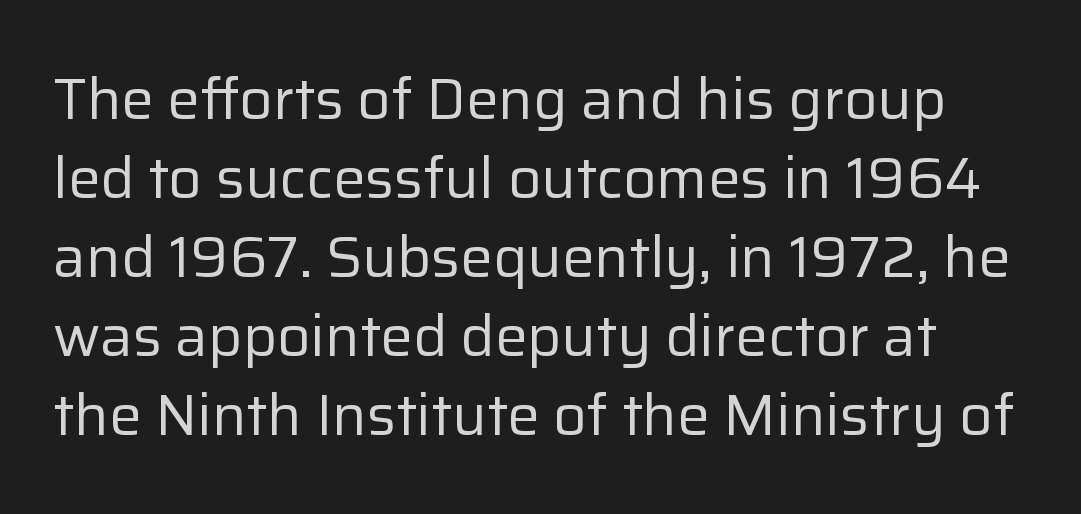
Q: Is the text bold? A: No.
Q: Is the text italic (slanted)? A: No, it is upright.
Q: Is the typeface a serif or a sans-serif typeface? A: Sans-serif.
Q: Is the text underlined? A: No.
Q: Is the spacing between letters normal or unusually wide? A: Normal.
Q: Is the spacing between lines tight, normal or loose? A: Normal.
Q: Width (condensed, normal, or wide)? A: Normal.
Q: Stroke contrast? A: Low.
Q: x-height? A: Medium.
Q: Monospaced? A: No.
